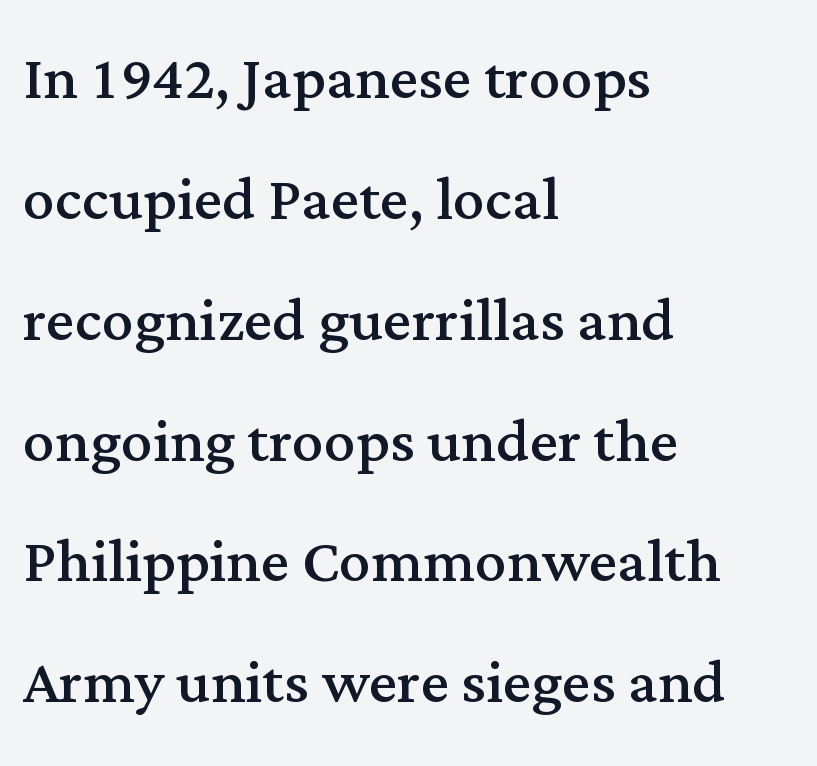
{"serif": "yes", "italic": "no", "bold": "no", "weight": "regular", "width": "normal", "stroke_contrast": "medium", "x_height": "medium", "monospaced": "no", "underline": "no", "align": "left", "line_spacing": "normal", "line_spacing_ratio": 1.53, "letter_spacing": "normal", "letter_spacing_em": 0.0, "glyph_px": 79}
